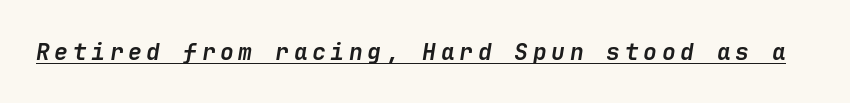
Q: Is the text bold? A: Yes.
Q: Is the text italic (slanted)? A: Yes, it leans right by about 9 degrees.
Q: Is the text underlined? A: Yes.
Q: Is the spacing between letters normal or unusually wide? A: Unusually wide.
